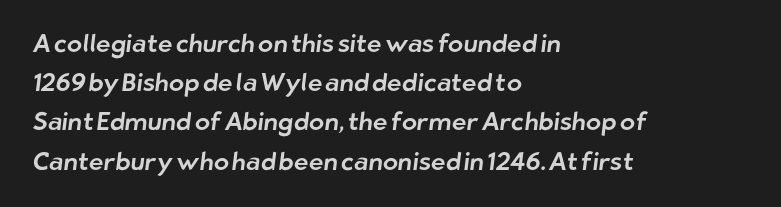
The image shows 25 px text type; set left-aligned, normal line spacing (1.57x), normal letter spacing, not underlined.
